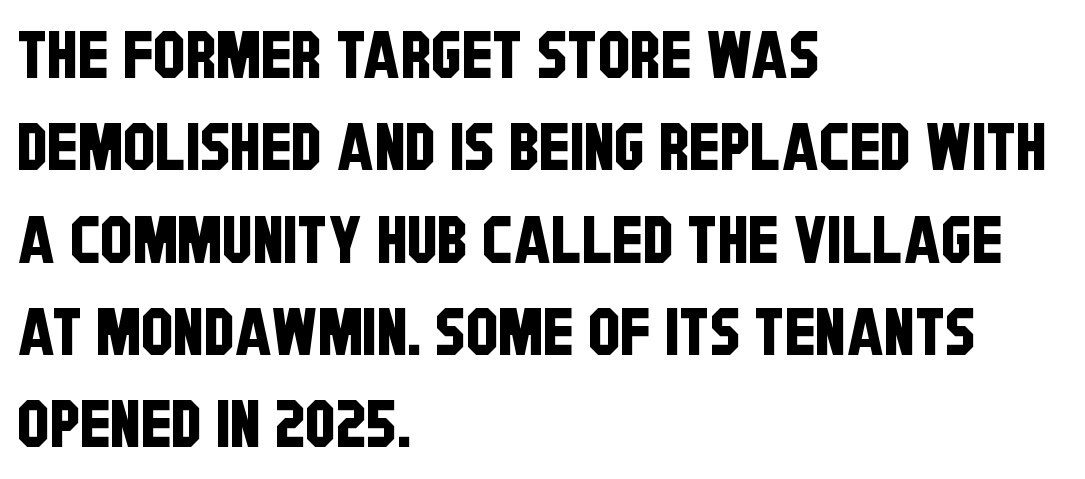
Q: Is the typeface a serif or a sans-serif typeface? A: Sans-serif.
Q: Is the text underlined? A: No.
Q: How is the paragraph aligned? A: Left-aligned.
Q: Is the spacing between letters normal or unusually wide? A: Normal.
Q: Is the spacing between lines tight, normal or loose? A: Normal.
Q: Width (condensed, normal, or wide)? A: Condensed.
Q: Stroke contrast? A: Low.
Q: x-height? A: Large.
Q: Monospaced? A: No.
